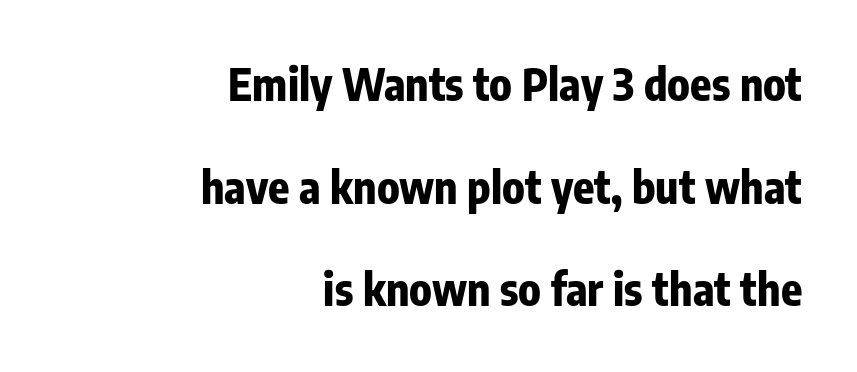
Posture: vertical. Honestly, the rows look like they've been pulled way apart. These lines stack with their right ends in a neat column. Grotesque or geometric, the face here clearly has no serifs.
